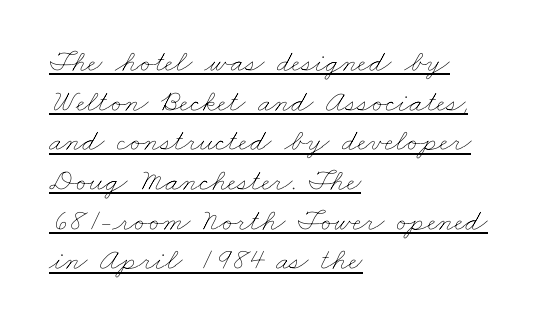
Q: Is the text bold? A: No.
Q: Is the text underlined? A: Yes.
Q: How is the paragraph aligned? A: Left-aligned.
Q: Is the spacing between letters normal or unusually wide? A: Normal.
Q: Is the spacing between lines tight, normal or loose? A: Normal.
Q: Width (condensed, normal, or wide)? A: Wide.
Q: Stroke contrast? A: Low.
Q: x-height? A: Small.
Q: Monospaced? A: No.
